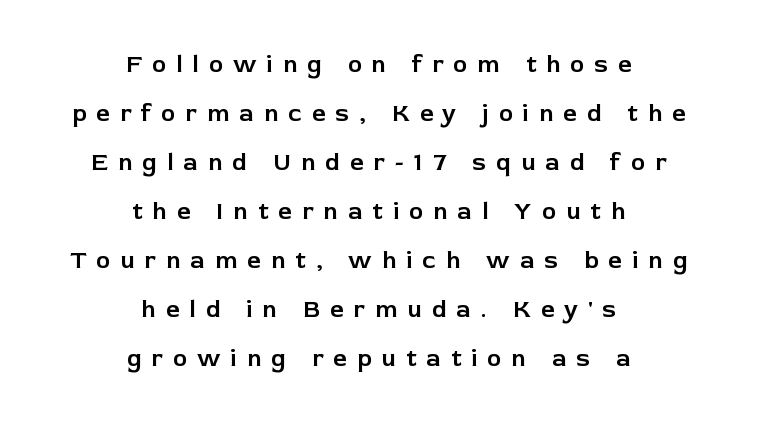
The image shows 24 px text type, upright; set centered, loose line spacing (2.04x), unusually wide letter spacing (+0.42 em), not underlined.
